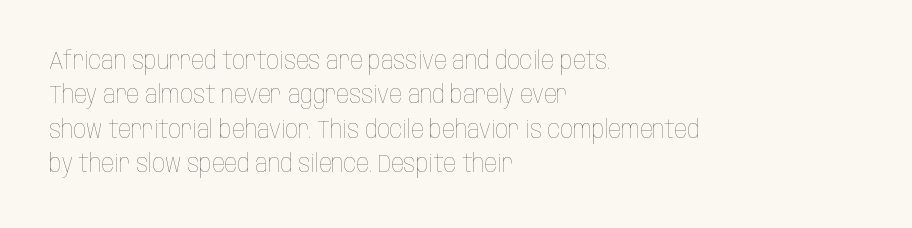
{"italic": "no", "bold": "no", "underline": "no", "align": "left", "line_spacing": "normal", "line_spacing_ratio": 1.38, "letter_spacing": "normal", "letter_spacing_em": 0.0, "glyph_px": 25}
